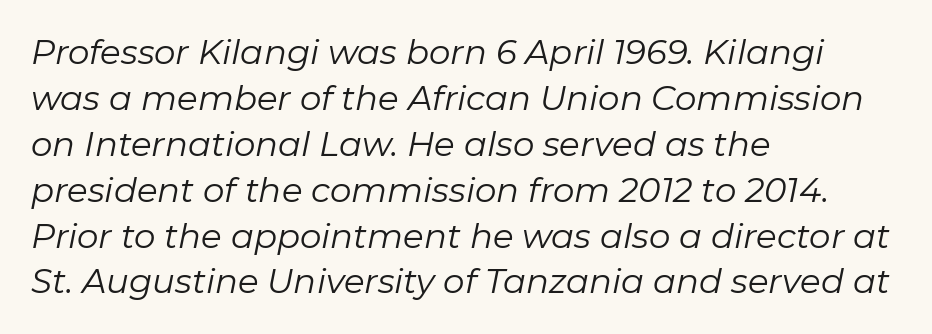
Q: Is the text bold? A: No.
Q: Is the text italic (slanted)? A: Yes, it leans right by about 11 degrees.
Q: Is the text underlined? A: No.
Q: How is the paragraph aligned? A: Left-aligned.
Q: Is the spacing between letters normal or unusually wide? A: Normal.
Q: Is the spacing between lines tight, normal or loose? A: Normal.
Q: Width (condensed, normal, or wide)? A: Normal.
Q: Stroke contrast? A: Low.
Q: x-height? A: Medium.
Q: Monospaced? A: No.
